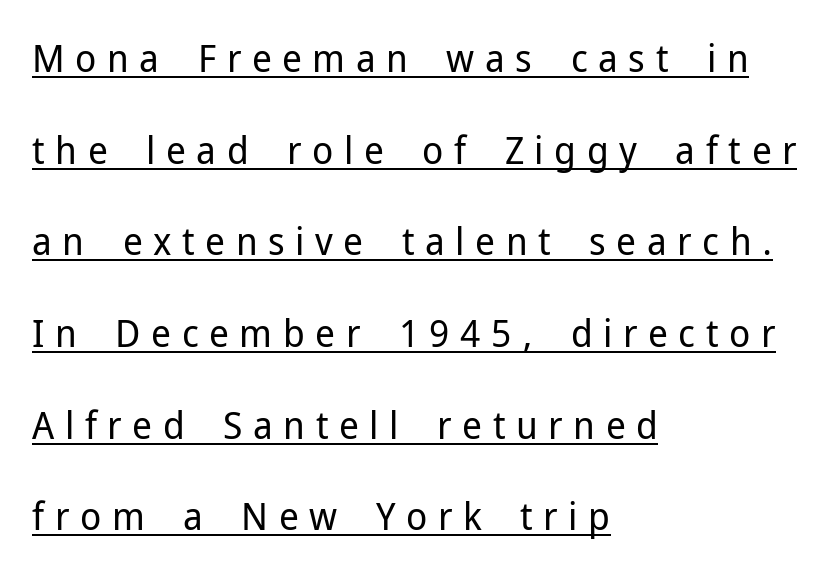
The image shows 39 px regular-weight sans-serif type, upright; set left-aligned, loose line spacing (2.35x), unusually wide letter spacing (+0.27 em), underlined; low stroke contrast and a medium x-height.
